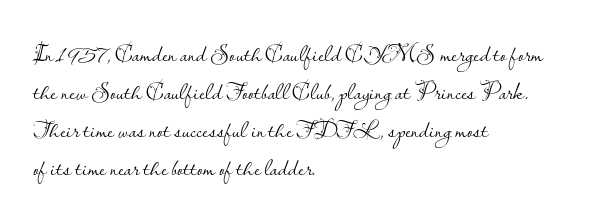
The image shows 25 px text type; set left-aligned, normal line spacing (1.52x), normal letter spacing, not underlined.
